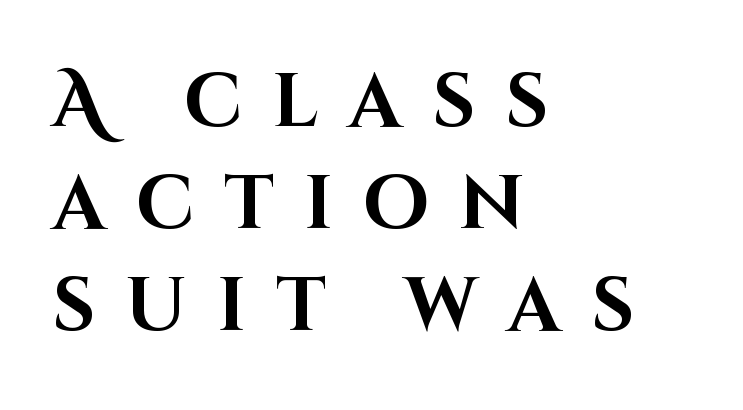
Varying glyph widths throughout — classic text-font behaviour. Type style note: lacks serifs. What's the leading like? Ordinary, nothing unusual. How are the letters spaced? Widely, with obvious added tracking. Compared with a centered layout, this one pins lines to the left instead. The space beneath each line is pristine and unruled.
